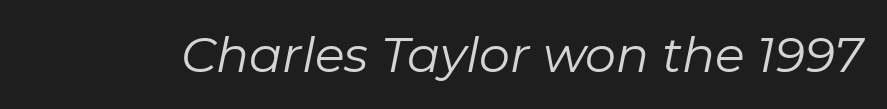
{"italic": "yes", "lean": "right", "slant_degrees": 11, "bold": "no", "weight": "regular", "width": "normal", "stroke_contrast": "low", "x_height": "medium", "monospaced": "no", "underline": "no", "letter_spacing": "normal", "letter_spacing_em": 0.0, "glyph_px": 49}
